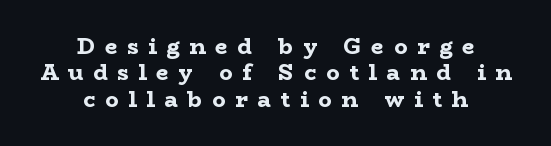
Q: Is the text bold? A: Yes.
Q: Is the text italic (slanted)? A: No, it is upright.
Q: Is the text underlined? A: No.
Q: How is the paragraph aligned? A: Centered.
Q: Is the spacing between letters normal or unusually wide? A: Unusually wide.
